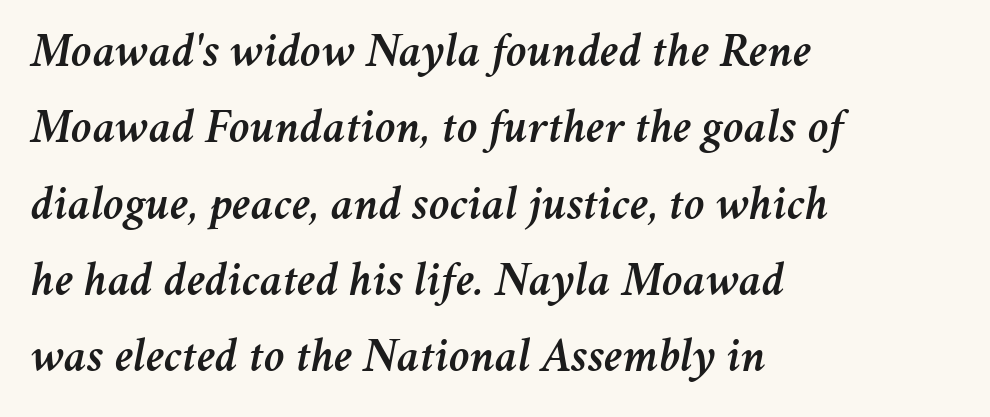
A bare baseline throughout the passage. This sample uses an oblique cut, with every glyph tilted off the vertical. Notice how the passage keeps a crisp vertical edge on the left only. Leading matches the norm, producing a regular column. Looks like regular typesetting: each glyph gets only the width it needs.
